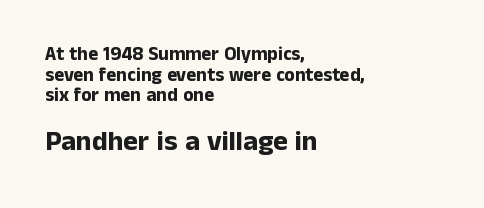
{"serif": "no", "italic": "no", "bold": "yes", "weight": "bold", "width": "normal", "stroke_contrast": "low", "x_height": "medium", "monospaced": "no", "underline": "no", "align": "left", "line_spacing": "tight", "line_spacing_ratio": 1.08, "letter_spacing": "normal", "letter_spacing_em": 0.0, "larger_block": "second", "size_ratio": 1.47, "glyph_px": 28}
